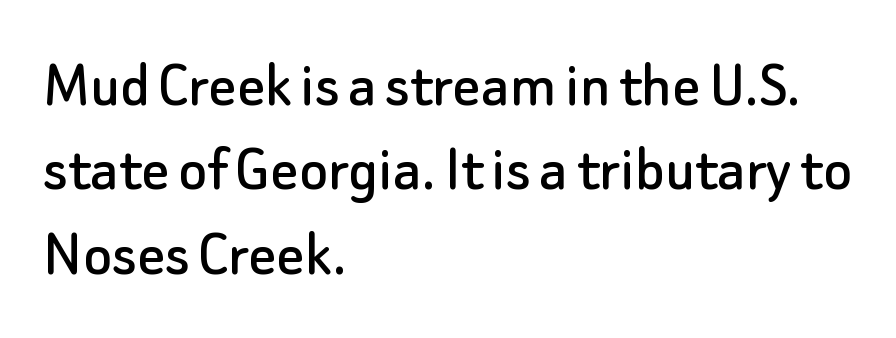
Q: Is the text italic (slanted)? A: No, it is upright.
Q: Is the typeface a serif or a sans-serif typeface? A: Sans-serif.
Q: Is the text underlined? A: No.
Q: How is the paragraph aligned? A: Left-aligned.
Q: Is the spacing between letters normal or unusually wide? A: Normal.
Q: Width (condensed, normal, or wide)? A: Normal.
Q: Stroke contrast? A: Low.
Q: x-height? A: Small.
Q: Monospaced? A: No.
